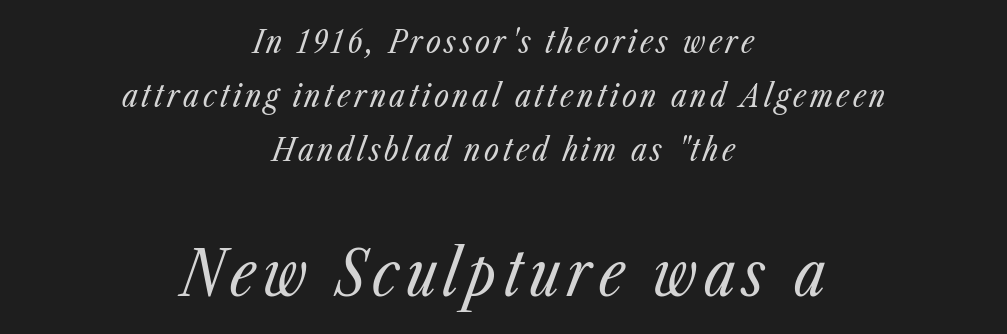
{"italic": "yes", "lean": "right", "slant_degrees": 23, "bold": "no", "weight": "regular", "width": "condensed", "stroke_contrast": "low", "x_height": "medium", "monospaced": "no", "underline": "no", "align": "center", "line_spacing": "normal", "line_spacing_ratio": 1.69, "larger_block": "second", "size_ratio": 1.97, "glyph_px": 63}
